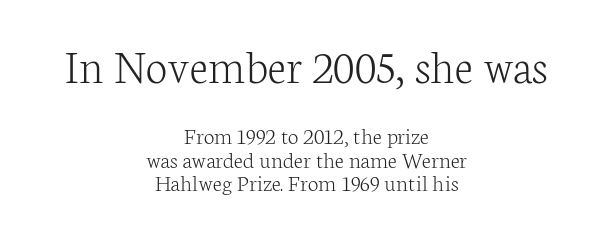
The image shows 49 px light serif type, upright; set centered, tight line spacing (0.98x), normal letter spacing, not underlined; the first (top) block is 2.04x larger; low stroke contrast and a medium x-height.
